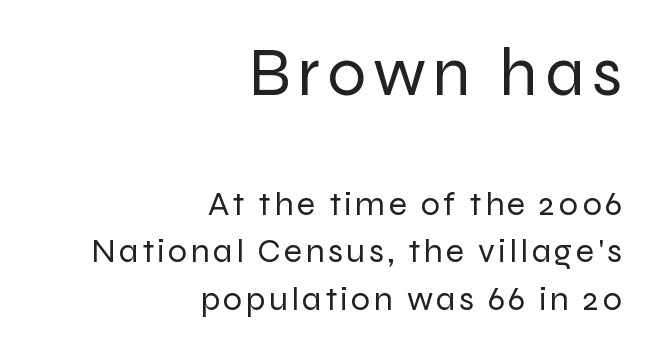
The image shows 69 px regular-weight sans-serif type, upright; set right-aligned, normal line spacing (1.4x), not underlined; the first (top) block is 2.03x larger; low stroke contrast and a medium x-height.
